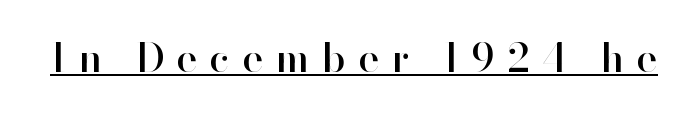
{"serif": "no", "italic": "no", "width": "normal", "stroke_contrast": "high", "x_height": "small", "monospaced": "no", "underline": "yes", "letter_spacing": "wide", "letter_spacing_em": 0.3, "glyph_px": 40}
